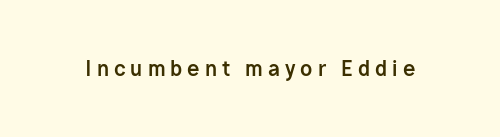
{"italic": "no", "bold": "yes", "underline": "no", "letter_spacing": "wide", "letter_spacing_em": 0.25, "glyph_px": 20}
